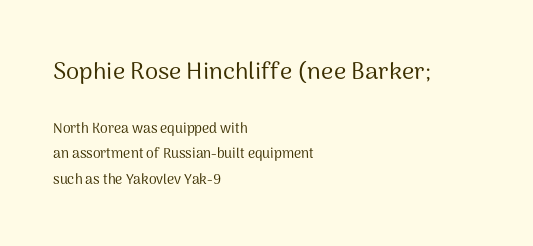
The font's upright variant was chosen for this text. Visually the block forms a straight wall on the left and a jagged coastline on the right. Rule under the text: the space is simply empty. A typesetter would call this zero additional tracking. Bigger letters appear in the top chunk; the bottom chunk is reduced.
